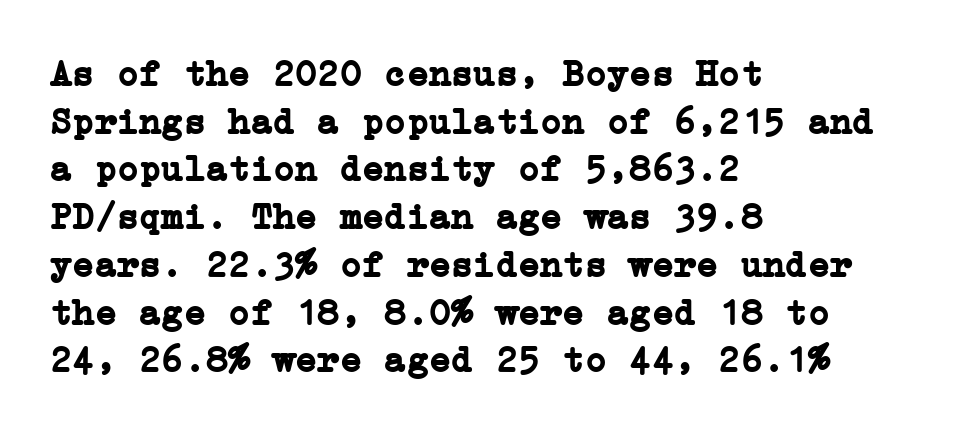
{"serif": "yes", "italic": "no", "bold": "yes", "weight": "semibold", "width": "normal", "stroke_contrast": "low", "x_height": "medium", "underline": "no", "align": "left", "line_spacing": "normal", "line_spacing_ratio": 1.29, "letter_spacing": "normal", "letter_spacing_em": 0.0, "glyph_px": 37}
